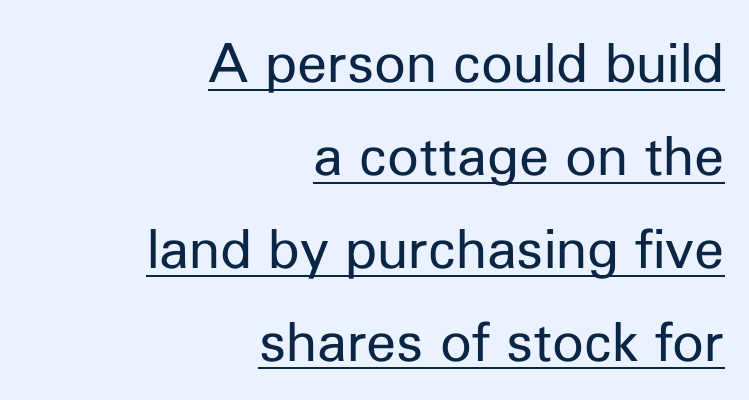
Q: Is the text bold? A: No.
Q: Is the text italic (slanted)? A: No, it is upright.
Q: Is the typeface a serif or a sans-serif typeface? A: Sans-serif.
Q: Is the text underlined? A: Yes.
Q: How is the paragraph aligned? A: Right-aligned.
Q: Is the spacing between letters normal or unusually wide? A: Normal.
Q: Width (condensed, normal, or wide)? A: Normal.
Q: Stroke contrast? A: Low.
Q: x-height? A: Medium.
Q: Monospaced? A: No.
